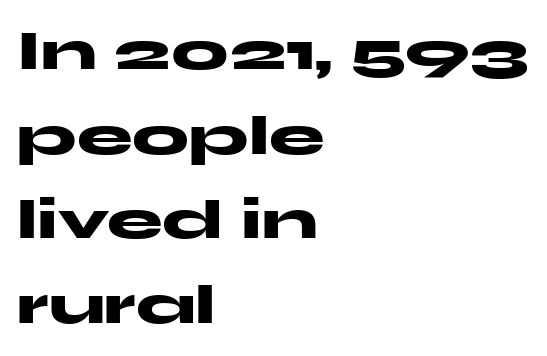
The image shows 56 px heavy, wide sans-serif type, upright; set left-aligned, normal line spacing (1.51x), normal letter spacing, not underlined; medium stroke contrast and a medium x-height.
